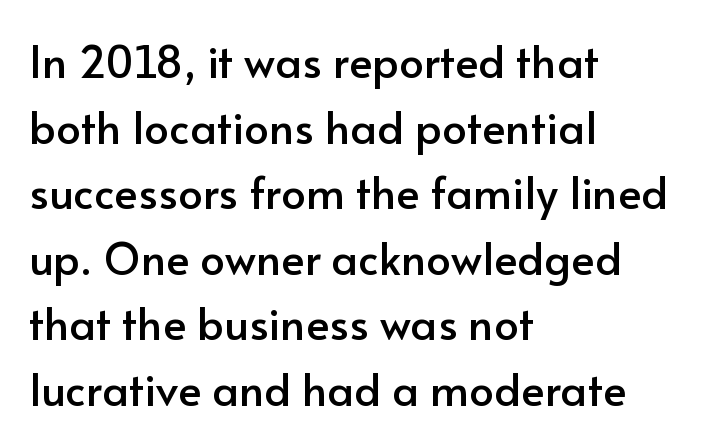
{"serif": "no", "italic": "no", "width": "normal", "stroke_contrast": "low", "x_height": "small", "monospaced": "no", "underline": "no", "align": "left", "line_spacing": "normal", "line_spacing_ratio": 1.49, "letter_spacing": "normal", "letter_spacing_em": 0.0, "glyph_px": 44}
